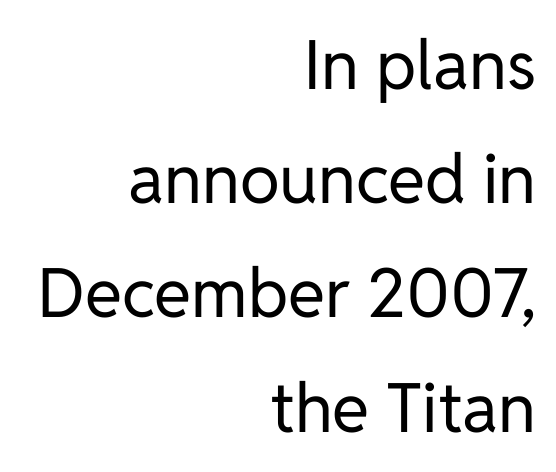
{"serif": "no", "italic": "no", "bold": "no", "weight": "regular", "width": "normal", "stroke_contrast": "low", "x_height": "medium", "monospaced": "no", "underline": "no", "align": "right", "line_spacing": "normal", "line_spacing_ratio": 1.68, "letter_spacing": "normal", "letter_spacing_em": 0.0, "glyph_px": 68}
